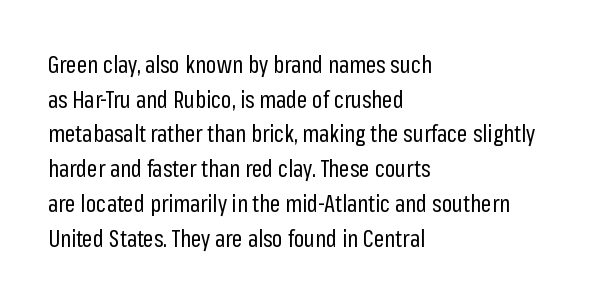
The image shows 23 px text type, upright; set left-aligned, normal line spacing (1.51x), normal letter spacing, not underlined.
